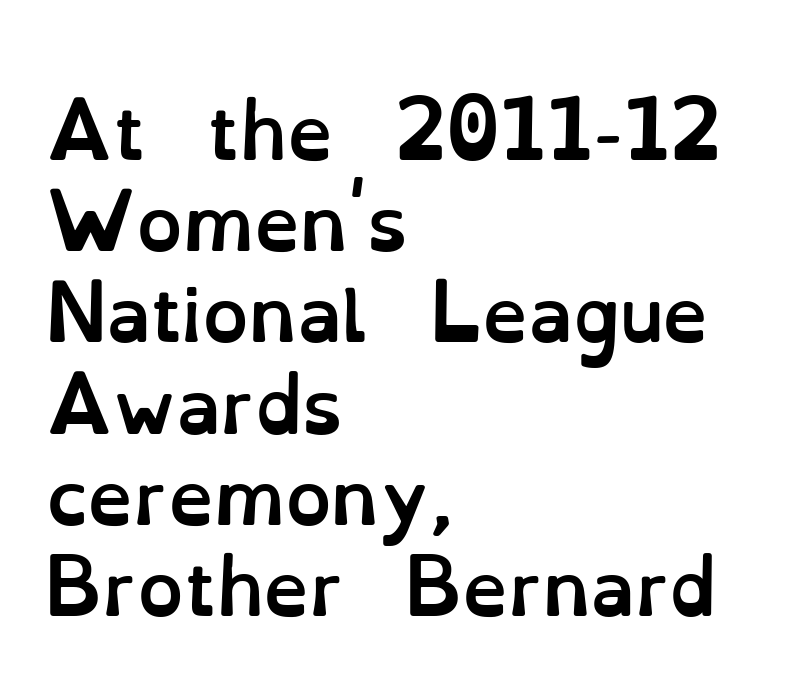
Q: Is the text bold? A: Yes.
Q: Is the text italic (slanted)? A: No, it is upright.
Q: Is the text underlined? A: No.
Q: How is the paragraph aligned? A: Left-aligned.
Q: Is the spacing between letters normal or unusually wide? A: Normal.
Q: Is the spacing between lines tight, normal or loose? A: Normal.
Q: Width (condensed, normal, or wide)? A: Normal.
Q: Stroke contrast? A: Low.
Q: x-height? A: Small.
Q: Monospaced? A: No.
